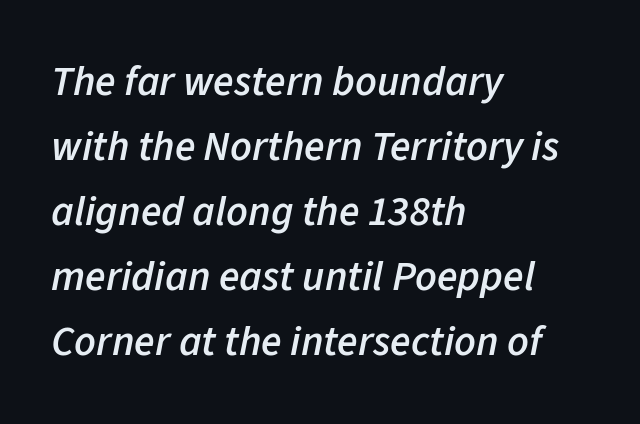
The image shows 42 px semibold type, italic (leaning right); set left-aligned, normal line spacing (1.55x), normal letter spacing, not underlined; low stroke contrast and a medium x-height.
